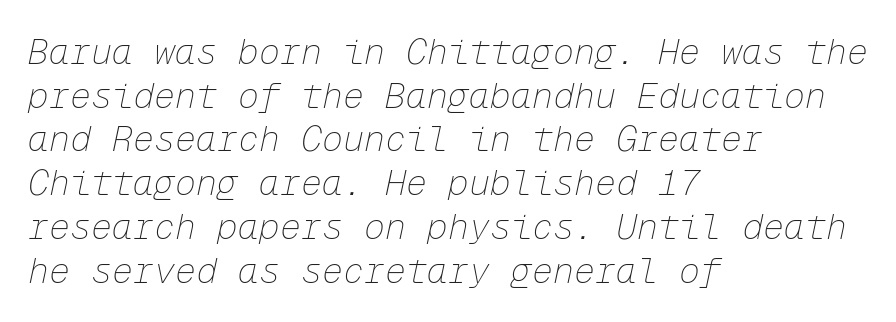
This reads as an unemphasized weight, regular at the heaviest. Leftover space on each line is placed entirely after the last word. The face used here is monospaced, like something from a code editor. The face used here has a pronounced slope to its letters. Any mark beneath the type? The region is blank. A typesetter would call this leading conventional body-copy spacing.
